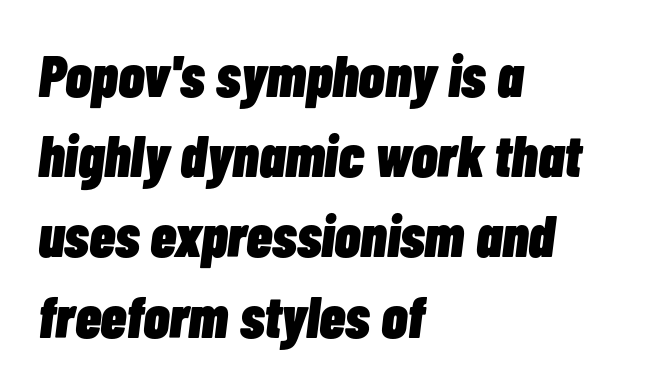
The image shows 59 px heavy, condensed type, italic (leaning right); set left-aligned, normal line spacing (1.36x), normal letter spacing, not underlined; low stroke contrast and a medium x-height.
